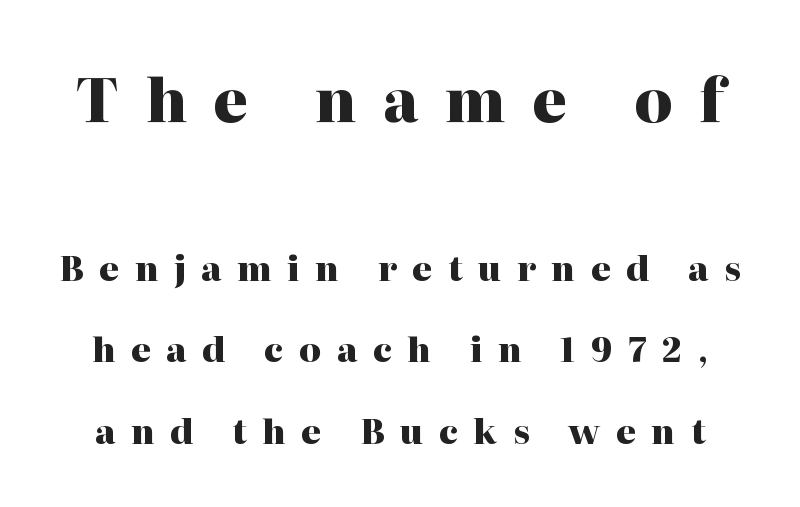
{"serif": "yes", "italic": "no", "bold": "yes", "weight": "heavy", "width": "normal", "stroke_contrast": "high", "x_height": "medium", "monospaced": "no", "underline": "no", "line_spacing": "loose", "line_spacing_ratio": 2.39, "letter_spacing": "wide", "letter_spacing_em": 0.46, "larger_block": "first", "size_ratio": 1.74, "glyph_px": 59}
